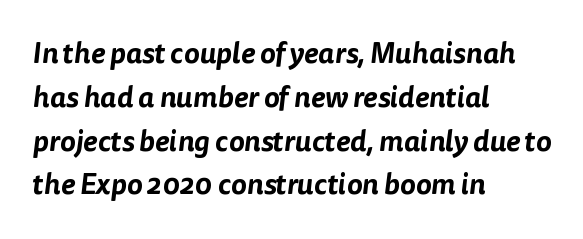
Q: Is the typeface a serif or a sans-serif typeface? A: Sans-serif.
Q: Is the text underlined? A: No.
Q: How is the paragraph aligned? A: Left-aligned.
Q: Is the spacing between letters normal or unusually wide? A: Normal.
Q: Is the spacing between lines tight, normal or loose? A: Normal.
Q: Width (condensed, normal, or wide)? A: Normal.
Q: Stroke contrast? A: Low.
Q: x-height? A: Medium.
Q: Monospaced? A: No.
